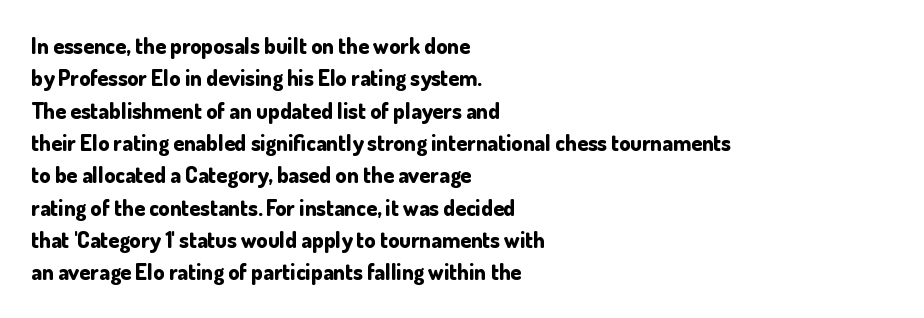
The image shows 22 px bold type, upright; set left-aligned, normal line spacing (1.47x), normal letter spacing, not underlined.
